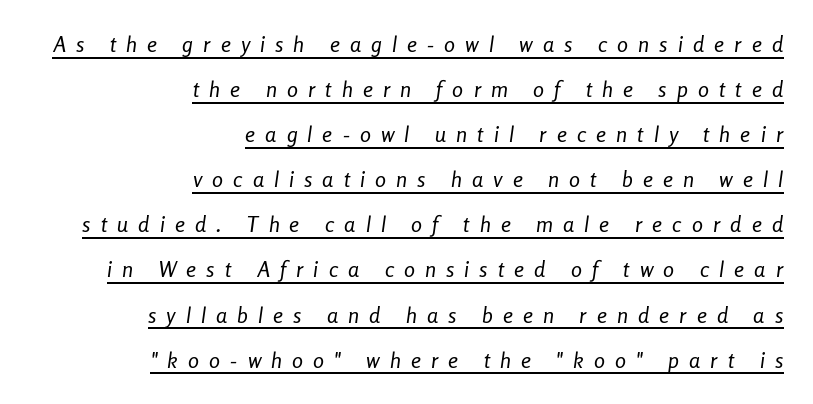
Q: Is the text bold? A: No.
Q: Is the text italic (slanted)? A: Yes, it leans right by about 8 degrees.
Q: Is the text underlined? A: Yes.
Q: How is the paragraph aligned? A: Right-aligned.
Q: Is the spacing between letters normal or unusually wide? A: Unusually wide.
Q: Is the spacing between lines tight, normal or loose? A: Loose.
